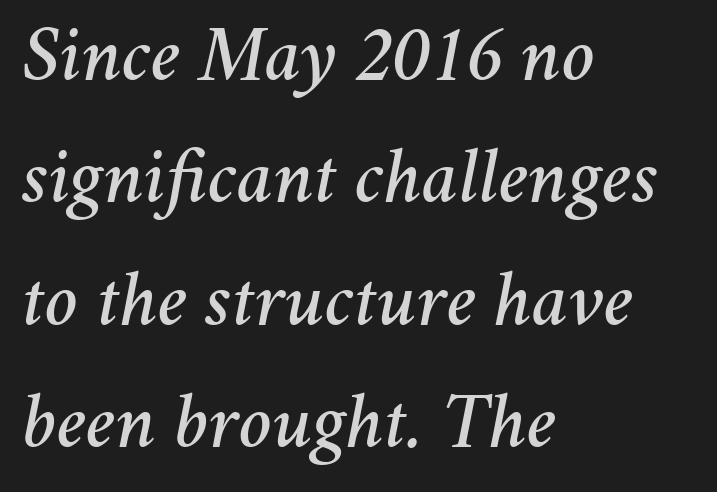
The image shows 79 px text type, italic (leaning right); set left-aligned, normal line spacing (1.55x), normal letter spacing, not underlined; medium stroke contrast and a medium x-height.
